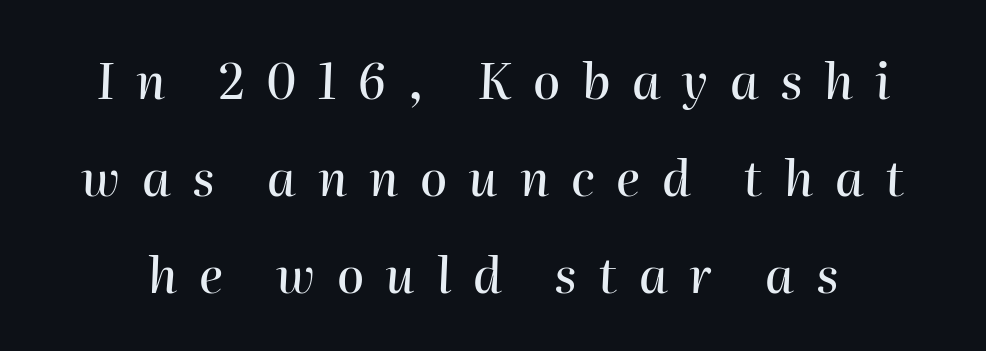
{"italic": "yes", "lean": "right", "slant_degrees": 2, "width": "normal", "stroke_contrast": "high", "x_height": "medium", "monospaced": "no", "underline": "no", "line_spacing": "loose", "line_spacing_ratio": 1.98, "letter_spacing": "wide", "letter_spacing_em": 0.44, "glyph_px": 49}
